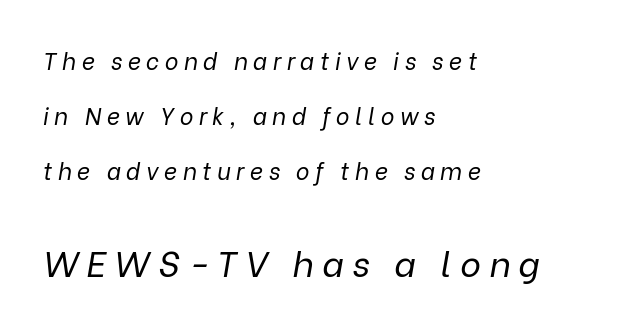
The image shows 35 px regular-weight type, italic (leaning right); set left-aligned, loose line spacing (2.39x), unusually wide letter spacing (+0.24 em), not underlined; the second (bottom) block is 1.52x larger; low stroke contrast and a medium x-height.
